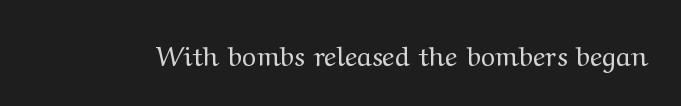
The image shows 27 px text type, upright; set normal letter spacing, not underlined.
